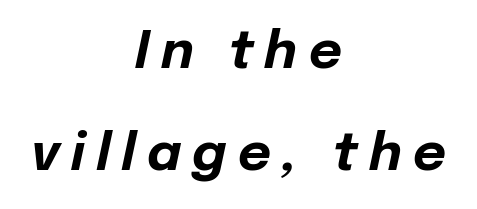
Q: Is the text bold? A: Yes.
Q: Is the text italic (slanted)? A: Yes, it leans right by about 12 degrees.
Q: Is the text underlined? A: No.
Q: How is the paragraph aligned? A: Centered.
Q: Is the spacing between letters normal or unusually wide? A: Unusually wide.
Q: Is the spacing between lines tight, normal or loose? A: Loose.
Q: Width (condensed, normal, or wide)? A: Normal.
Q: Stroke contrast? A: Low.
Q: x-height? A: Medium.
Q: Monospaced? A: No.
